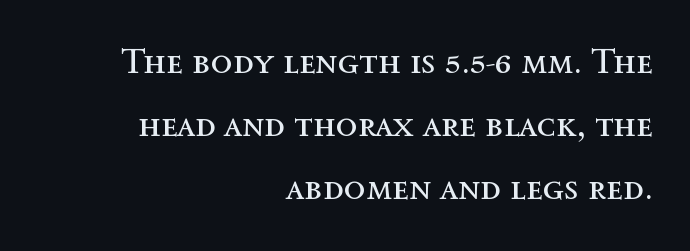
The image shows 36 px regular-weight type, upright; set right-aligned, line spacing 1.75x, normal letter spacing, not underlined; a medium x-height.
